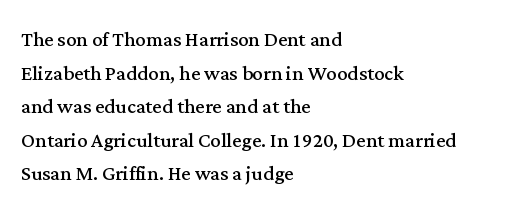
{"italic": "no", "bold": "no", "underline": "no", "align": "left", "line_spacing": "normal", "line_spacing_ratio": 1.29, "letter_spacing": "normal", "letter_spacing_em": 0.0, "glyph_px": 26}
